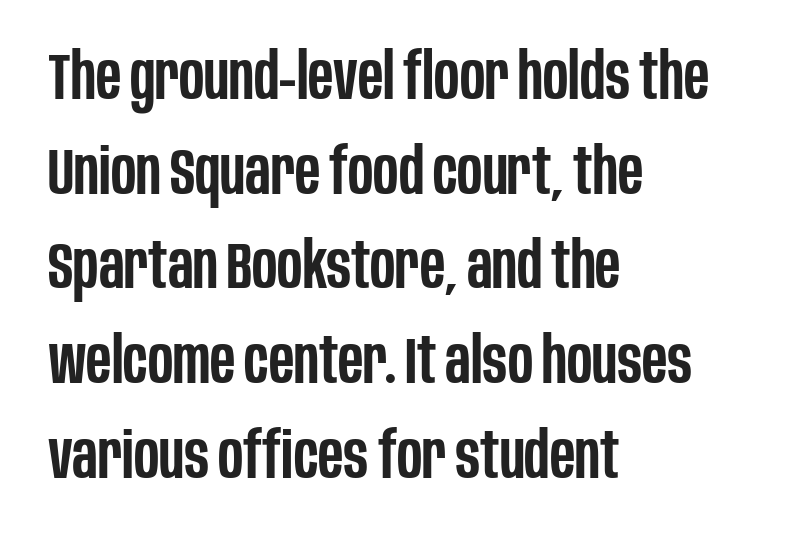
Q: Is the text bold? A: Semi-bold.
Q: Is the text italic (slanted)? A: No, it is upright.
Q: Is the typeface a serif or a sans-serif typeface? A: Sans-serif.
Q: Is the text underlined? A: No.
Q: How is the paragraph aligned? A: Left-aligned.
Q: Is the spacing between letters normal or unusually wide? A: Normal.
Q: Is the spacing between lines tight, normal or loose? A: Normal.
Q: Width (condensed, normal, or wide)? A: Condensed.
Q: Stroke contrast? A: Low.
Q: x-height? A: Large.
Q: Monospaced? A: No.
